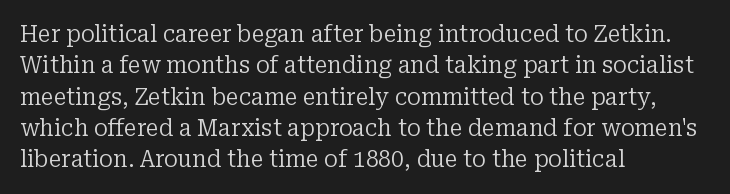
Q: Is the text bold? A: No.
Q: Is the text italic (slanted)? A: No, it is upright.
Q: Is the text underlined? A: No.
Q: How is the paragraph aligned? A: Left-aligned.
Q: Is the spacing between letters normal or unusually wide? A: Normal.
Q: Is the spacing between lines tight, normal or loose? A: Normal.
